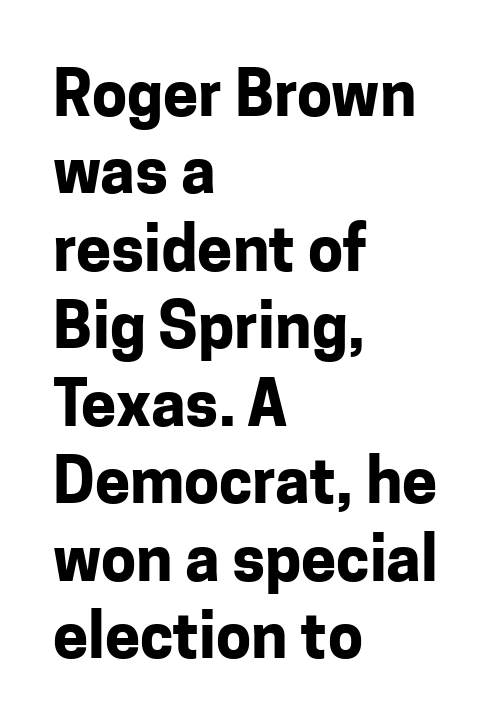
Q: Is the text bold? A: Yes.
Q: Is the text italic (slanted)? A: No, it is upright.
Q: Is the typeface a serif or a sans-serif typeface? A: Sans-serif.
Q: Is the text underlined? A: No.
Q: How is the paragraph aligned? A: Left-aligned.
Q: Is the spacing between letters normal or unusually wide? A: Normal.
Q: Width (condensed, normal, or wide)? A: Normal.
Q: Stroke contrast? A: Low.
Q: x-height? A: Medium.
Q: Monospaced? A: No.
